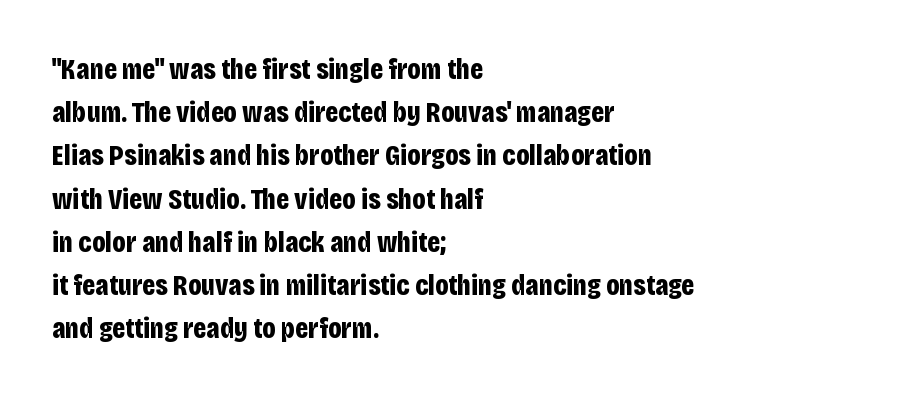
{"serif": "no", "italic": "no", "bold": "yes", "weight": "bold", "width": "condensed", "stroke_contrast": "low", "x_height": "large", "monospaced": "no", "underline": "no", "align": "left", "line_spacing": "normal", "line_spacing_ratio": 1.49, "letter_spacing": "normal", "letter_spacing_em": 0.0, "glyph_px": 29}
